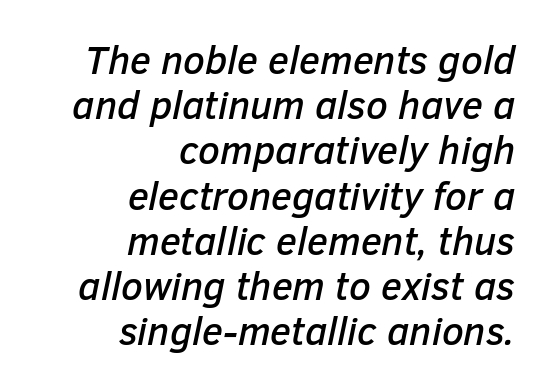
The area under the type is left untouched. Here the designer chose a conventional face with non-uniform glyph widths. Observe the lean: these are italic letterforms. Reading down the block, your eye finds every line finishing at a fixed right position. Inter-character spacing is left at the font's built-in metrics.
